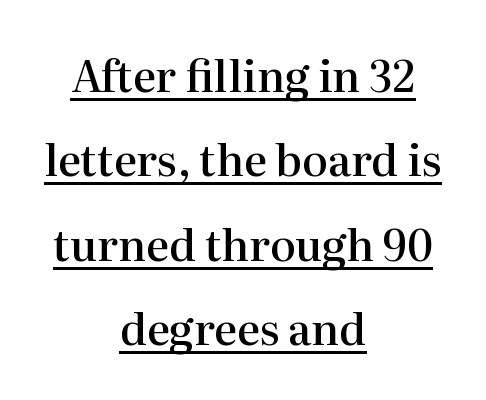
The image shows 43 px semibold serif type, upright; set centered, loose line spacing (1.96x), normal letter spacing, underlined; high stroke contrast and a medium x-height.
